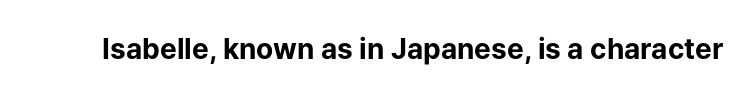
{"serif": "no", "italic": "no", "bold": "yes", "weight": "bold", "width": "normal", "stroke_contrast": "low", "x_height": "medium", "monospaced": "no", "underline": "no", "letter_spacing": "normal", "letter_spacing_em": 0.0, "glyph_px": 28}
